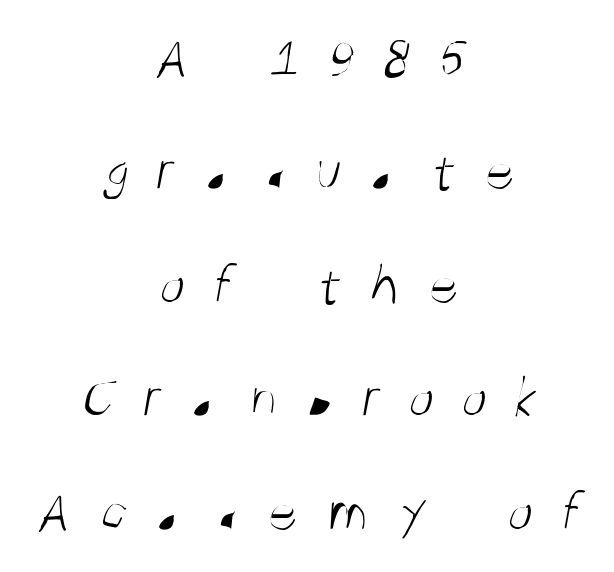
{"serif": "no", "bold": "no", "weight": "light", "width": "condensed", "stroke_contrast": "medium", "x_height": "large", "monospaced": "no", "underline": "no", "align": "center", "line_spacing_ratio": 1.89, "letter_spacing": "wide", "letter_spacing_em": 0.45, "glyph_px": 60}
